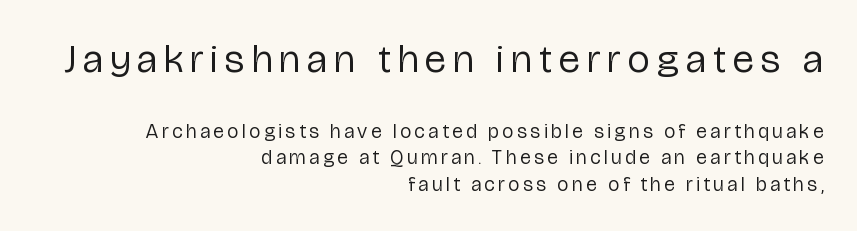
The image shows 40 px regular-weight, condensed sans-serif type, upright; set right-aligned, normal line spacing (1.32x), not underlined; the first (top) block is 2.0x larger; low stroke contrast and a medium x-height.
